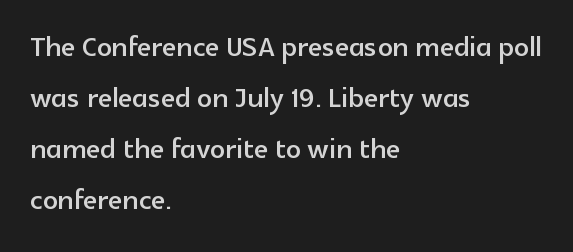
Q: Is the text italic (slanted)? A: No, it is upright.
Q: Is the typeface a serif or a sans-serif typeface? A: Sans-serif.
Q: Is the text underlined? A: No.
Q: How is the paragraph aligned? A: Left-aligned.
Q: Is the spacing between letters normal or unusually wide? A: Normal.
Q: Is the spacing between lines tight, normal or loose? A: Normal.
Q: Width (condensed, normal, or wide)? A: Normal.
Q: x-height? A: Medium.
Q: Monospaced? A: No.
